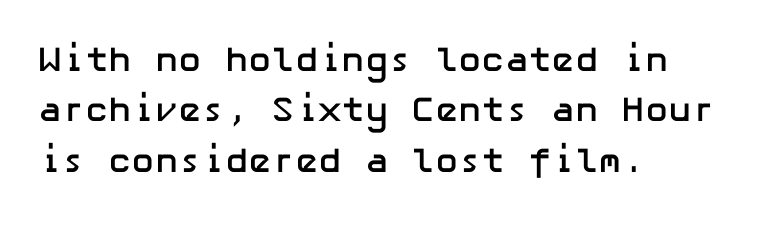
The characters display no serif detailing; their extremities are plain. Look at the tracking — it's just the regular setting, nothing added. These lines were composed using upright roman letters. The strokes are fattened all the way to bold.
